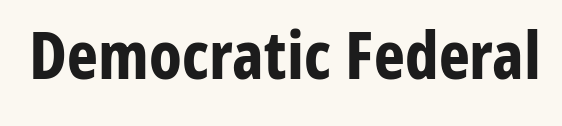
The image shows 66 px bold, condensed sans-serif type, upright; set normal letter spacing, not underlined; low stroke contrast and a medium x-height.
